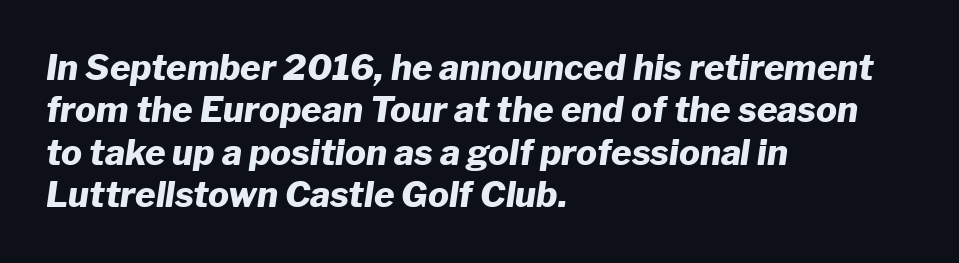
{"italic": "yes", "lean": "right", "slant_degrees": 8, "bold": "yes", "weight": "heavy", "width": "normal", "stroke_contrast": "low", "x_height": "medium", "monospaced": "no", "underline": "no", "align": "left", "line_spacing_ratio": 1.21, "letter_spacing": "normal", "letter_spacing_em": 0.0, "glyph_px": 35}
